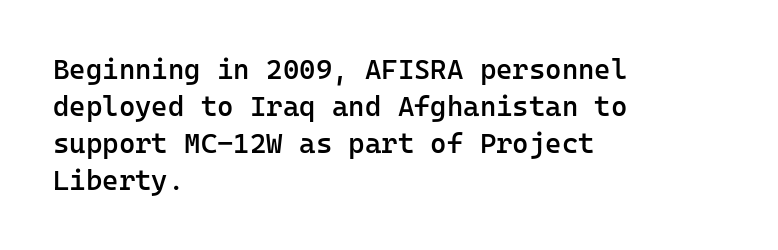
Q: Is the text bold? A: Semi-bold.
Q: Is the text italic (slanted)? A: No, it is upright.
Q: Is the typeface a serif or a sans-serif typeface? A: Sans-serif.
Q: Is the text underlined? A: No.
Q: How is the paragraph aligned? A: Left-aligned.
Q: Is the spacing between letters normal or unusually wide? A: Normal.
Q: Is the spacing between lines tight, normal or loose? A: Normal.
Q: Width (condensed, normal, or wide)? A: Normal.
Q: Stroke contrast? A: Low.
Q: x-height? A: Medium.
Q: Monospaced? A: Yes.
